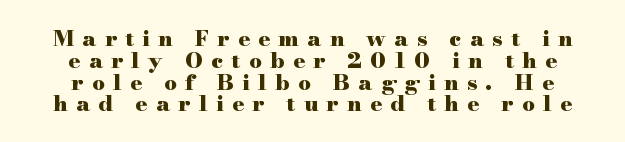
The image shows 22 px bold type, upright; set centered, tight line spacing (0.99x), unusually wide letter spacing (+0.38 em), not underlined.
